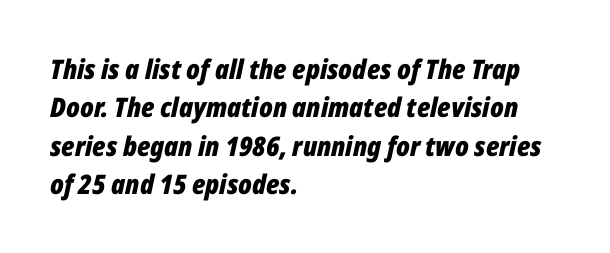
The image shows 27 px bold type, italic (leaning right); set left-aligned, normal line spacing (1.42x), normal letter spacing, not underlined.
